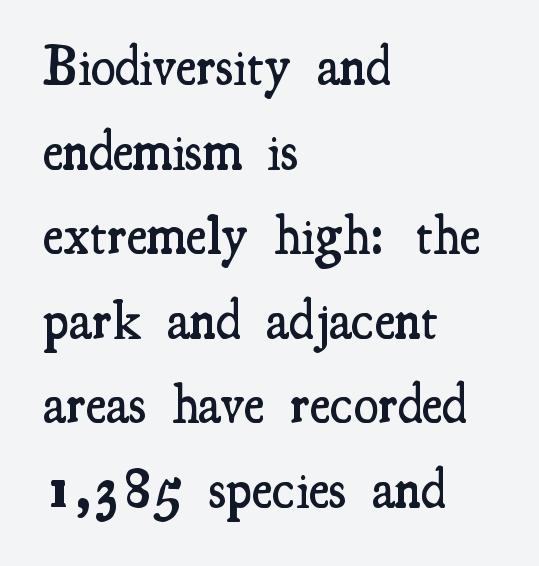
The image shows 56 px semibold, condensed serif type, upright; set left-aligned, normal line spacing (1.51x), normal letter spacing, not underlined; medium stroke contrast and a small x-height.
